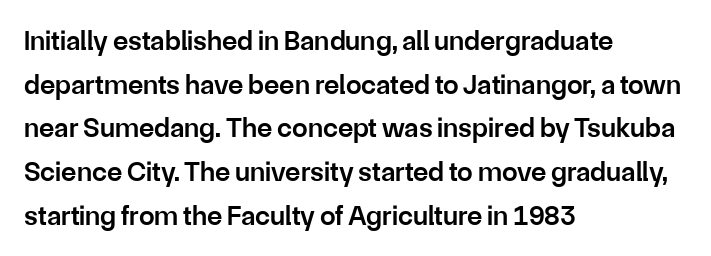
The image shows 28 px semibold sans-serif type, upright; set left-aligned, normal line spacing (1.56x), normal letter spacing, not underlined; low stroke contrast and a medium x-height.
